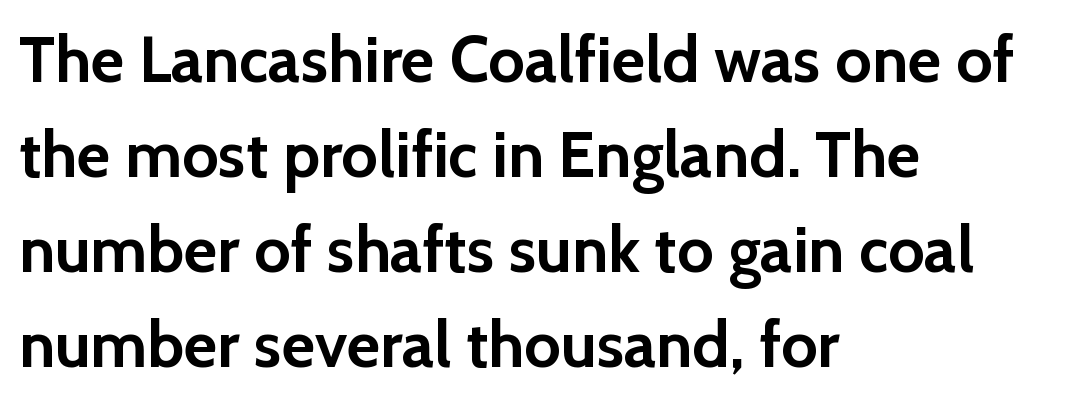
Summary of vertical rhythm: regular, with standard interline spacing. Notice how the stems are strictly vertical — no italics here. Typographic density is high because the face is bold. Leftover space on each line is placed entirely after the last word. The passage shown is typeset with a sans-serif family. Glyph-to-glyph distance matches everyday printed text.
